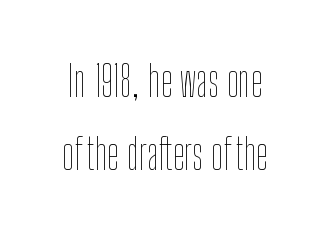
Q: Is the text bold? A: No.
Q: Is the text italic (slanted)? A: No, it is upright.
Q: Is the text underlined? A: No.
Q: Is the spacing between letters normal or unusually wide? A: Normal.
Q: Width (condensed, normal, or wide)? A: Condensed.
Q: Stroke contrast? A: Low.
Q: x-height? A: Medium.
Q: Monospaced? A: No.
